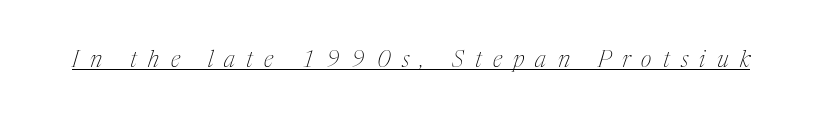
The image shows 23 px text type, italic (leaning right); set unusually wide letter spacing (+0.49 em), underlined.
